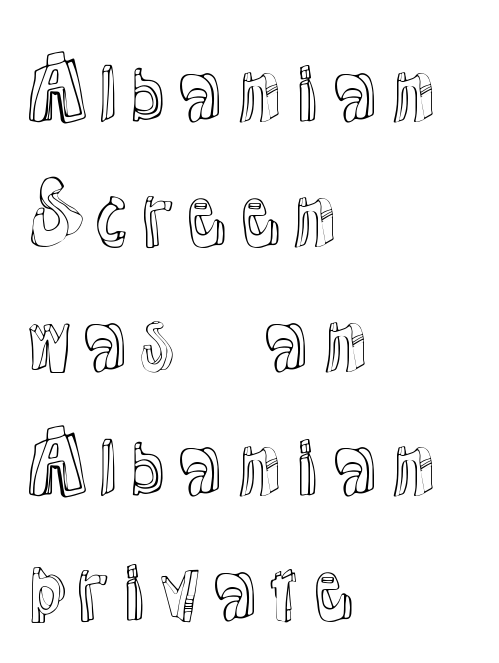
Q: Is the text italic (slanted)? A: No, it is upright.
Q: Is the text underlined? A: No.
Q: How is the paragraph aligned? A: Left-aligned.
Q: Is the spacing between letters normal or unusually wide? A: Normal.
Q: Is the spacing between lines tight, normal or loose? A: Normal.
Q: Width (condensed, normal, or wide)? A: Normal.
Q: x-height? A: Medium.
Q: Monospaced? A: No.
